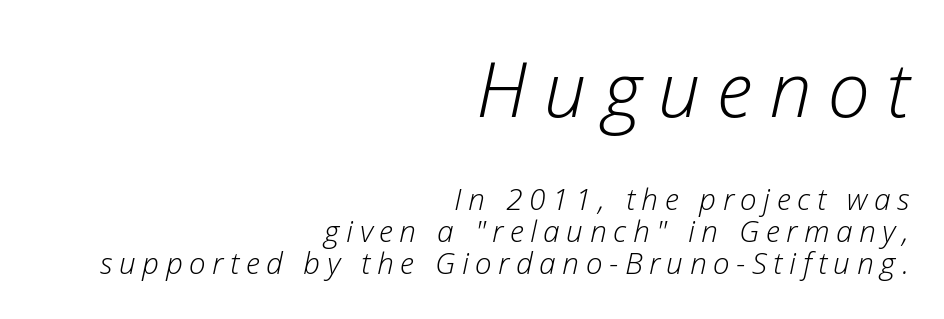
Q: Is the text bold? A: No.
Q: Is the text italic (slanted)? A: Yes, it leans right by about 12 degrees.
Q: Is the text underlined? A: No.
Q: How is the paragraph aligned? A: Right-aligned.
Q: Is the spacing between letters normal or unusually wide? A: Unusually wide.
Q: Is the spacing between lines tight, normal or loose? A: Tight.
Q: Which block of text is set in a larger size, the first (top) or the second (bottom)? A: The first (top) one.
Q: Width (condensed, normal, or wide)? A: Normal.
Q: Stroke contrast? A: Low.
Q: x-height? A: Medium.
Q: Monospaced? A: No.
